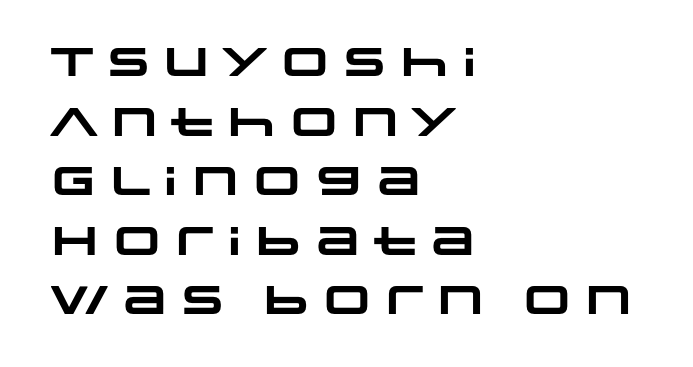
The image shows 40 px heavy, wide sans-serif type; set left-aligned, normal line spacing (1.49x), normal letter spacing, not underlined; low stroke contrast and a large x-height.
